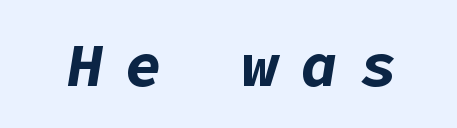
{"italic": "yes", "lean": "right", "slant_degrees": 9, "bold": "yes", "weight": "bold", "width": "normal", "stroke_contrast": "low", "x_height": "medium", "underline": "no", "letter_spacing": "wide", "letter_spacing_em": 0.36, "glyph_px": 61}
